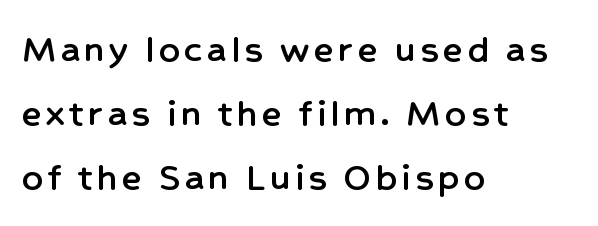
{"serif": "no", "italic": "no", "width": "normal", "stroke_contrast": "low", "x_height": "medium", "monospaced": "no", "underline": "no", "align": "left", "line_spacing": "normal", "line_spacing_ratio": 1.56, "glyph_px": 41}
